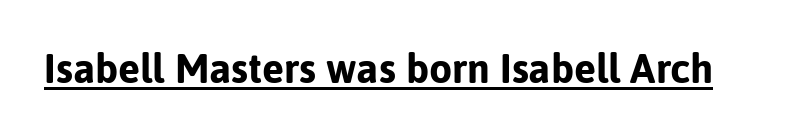
Q: Is the text bold? A: Yes.
Q: Is the text italic (slanted)? A: No, it is upright.
Q: Is the typeface a serif or a sans-serif typeface? A: Sans-serif.
Q: Is the text underlined? A: Yes.
Q: Is the spacing between letters normal or unusually wide? A: Normal.
Q: Width (condensed, normal, or wide)? A: Normal.
Q: Stroke contrast? A: Low.
Q: x-height? A: Medium.
Q: Monospaced? A: No.
